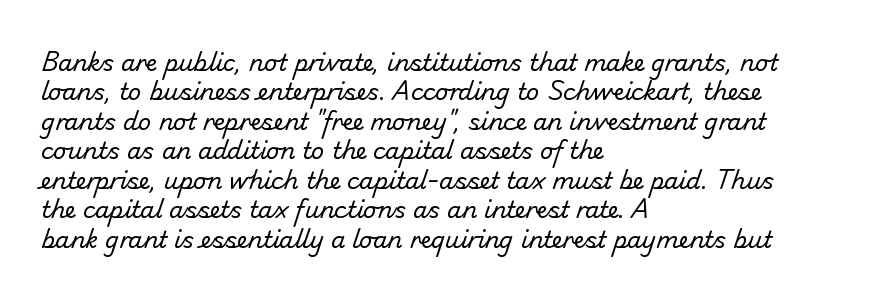
{"bold": "no", "underline": "no", "align": "left", "line_spacing": "normal", "line_spacing_ratio": 1.28, "letter_spacing": "normal", "letter_spacing_em": 0.0, "glyph_px": 23}
